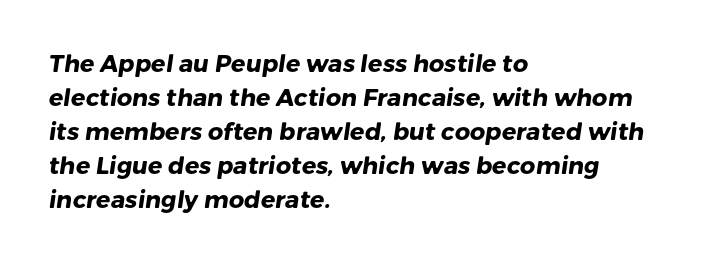
The image shows 24 px bold type; set left-aligned, normal line spacing (1.42x), normal letter spacing, not underlined.
